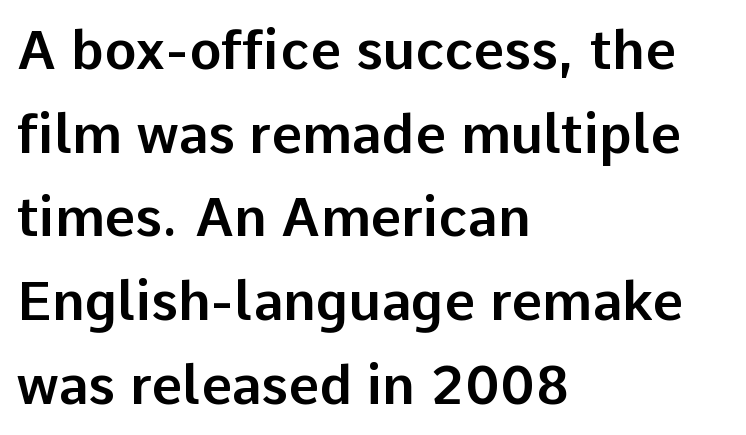
Q: Is the text italic (slanted)? A: No, it is upright.
Q: Is the typeface a serif or a sans-serif typeface? A: Sans-serif.
Q: Is the text underlined? A: No.
Q: How is the paragraph aligned? A: Left-aligned.
Q: Is the spacing between letters normal or unusually wide? A: Normal.
Q: Is the spacing between lines tight, normal or loose? A: Normal.
Q: Width (condensed, normal, or wide)? A: Normal.
Q: Stroke contrast? A: Low.
Q: x-height? A: Medium.
Q: Monospaced? A: No.
